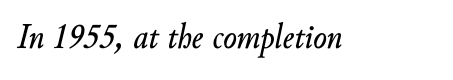
{"italic": "yes", "lean": "right", "slant_degrees": 10, "width": "normal", "stroke_contrast": "low", "x_height": "small", "monospaced": "no", "underline": "no", "letter_spacing": "normal", "letter_spacing_em": 0.0, "glyph_px": 36}
